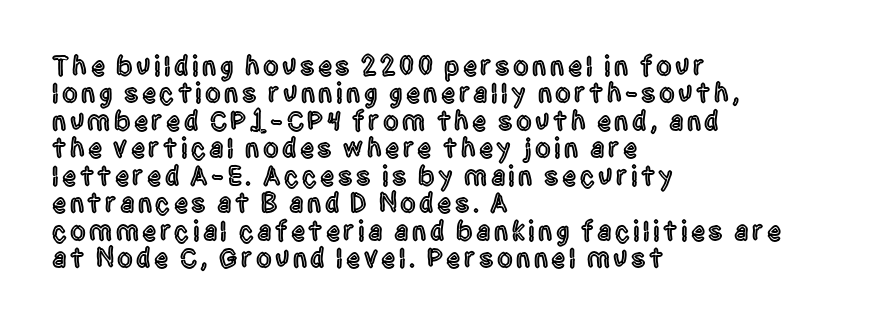
Q: Is the text italic (slanted)? A: No, it is upright.
Q: Is the typeface a serif or a sans-serif typeface? A: Sans-serif.
Q: Is the text underlined? A: No.
Q: How is the paragraph aligned? A: Left-aligned.
Q: Is the spacing between lines tight, normal or loose? A: Tight.
Q: Width (condensed, normal, or wide)? A: Condensed.
Q: x-height? A: Large.
Q: Monospaced? A: No.
